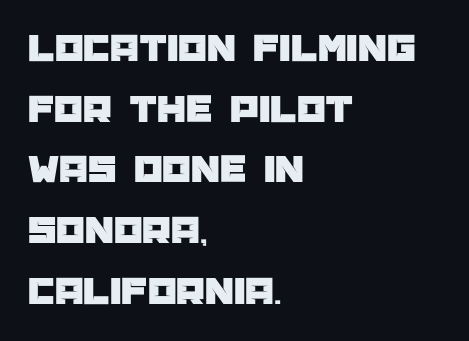
{"serif": "no", "italic": "no", "width": "normal", "stroke_contrast": "low", "x_height": "large", "monospaced": "no", "underline": "no", "align": "left", "line_spacing": "normal", "line_spacing_ratio": 1.48, "letter_spacing": "normal", "letter_spacing_em": 0.0, "glyph_px": 41}
